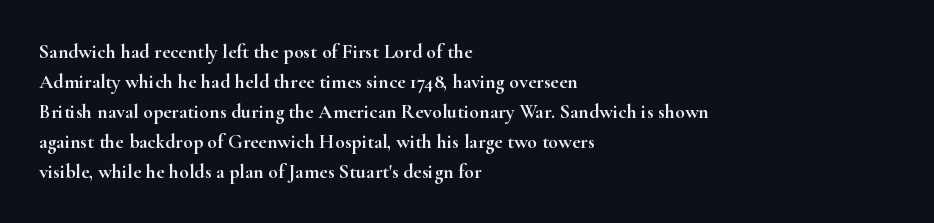
The image shows 20 px text type, upright; set left-aligned, normal line spacing (1.5x), normal letter spacing, not underlined.
